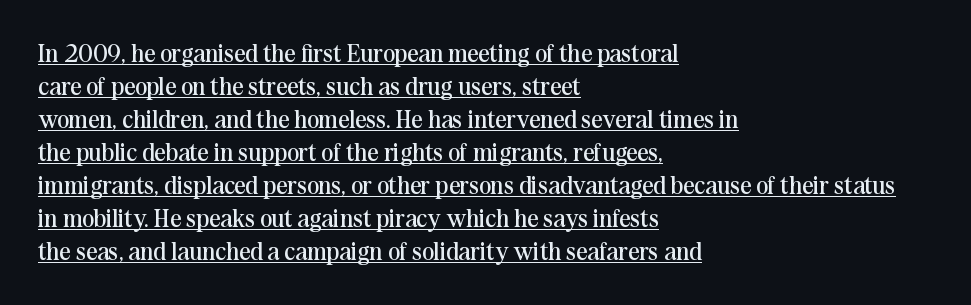
The image shows 25 px text type, upright; set left-aligned, normal line spacing (1.32x), normal letter spacing, underlined.
